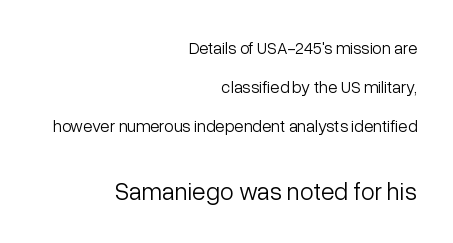
Q: Is the text bold? A: No.
Q: Is the text italic (slanted)? A: No, it is upright.
Q: Is the text underlined? A: No.
Q: How is the paragraph aligned? A: Right-aligned.
Q: Is the spacing between letters normal or unusually wide? A: Normal.
Q: Is the spacing between lines tight, normal or loose? A: Loose.
Q: Which block of text is set in a larger size, the first (top) or the second (bottom)? A: The second (bottom) one.
